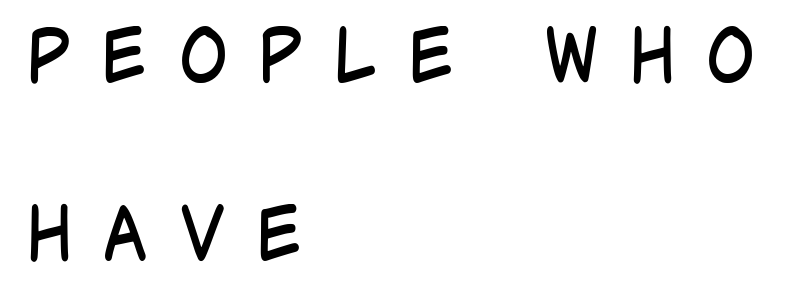
{"serif": "no", "italic": "no", "bold": "no", "weight": "regular", "width": "condensed", "stroke_contrast": "low", "x_height": "large", "monospaced": "no", "underline": "no", "align": "left", "line_spacing": "loose", "line_spacing_ratio": 2.4, "letter_spacing": "wide", "letter_spacing_em": 0.41, "glyph_px": 74}
